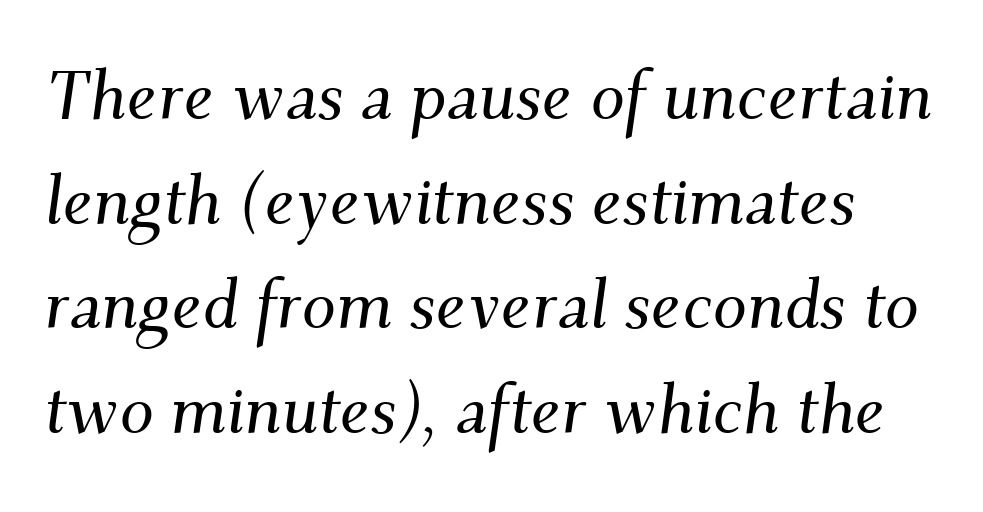
{"serif": "yes", "italic": "yes", "lean": "right", "slant_degrees": 9, "width": "normal", "stroke_contrast": "medium", "x_height": "small", "monospaced": "no", "underline": "no", "line_spacing": "normal", "line_spacing_ratio": 1.54, "letter_spacing": "normal", "letter_spacing_em": 0.0, "glyph_px": 68}
